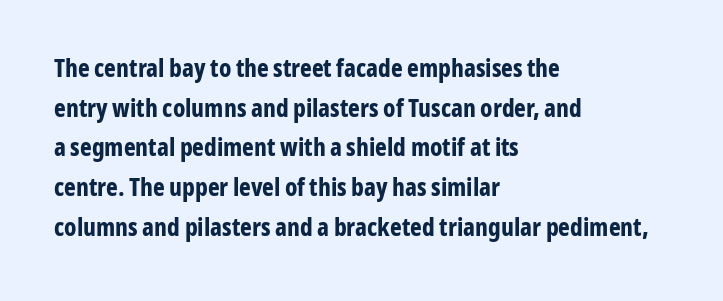
{"italic": "no", "bold": "yes", "underline": "no", "align": "left", "line_spacing": "normal", "line_spacing_ratio": 1.59, "letter_spacing": "normal", "letter_spacing_em": 0.0, "glyph_px": 25}
